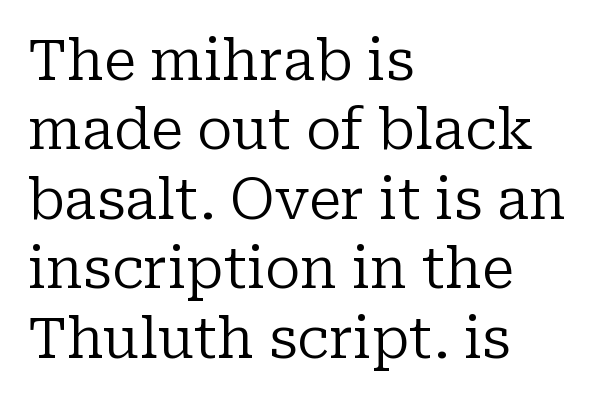
Q: Is the text bold? A: No.
Q: Is the text italic (slanted)? A: No, it is upright.
Q: Is the typeface a serif or a sans-serif typeface? A: Serif.
Q: Is the text underlined? A: No.
Q: How is the paragraph aligned? A: Left-aligned.
Q: Is the spacing between letters normal or unusually wide? A: Normal.
Q: Width (condensed, normal, or wide)? A: Normal.
Q: Stroke contrast? A: Low.
Q: x-height? A: Medium.
Q: Monospaced? A: No.
